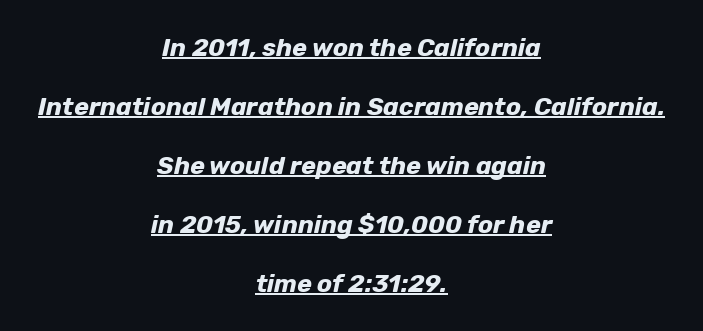
Q: Is the text bold? A: Yes.
Q: Is the text italic (slanted)? A: Yes, it leans right by about 12 degrees.
Q: Is the text underlined? A: Yes.
Q: How is the paragraph aligned? A: Centered.
Q: Is the spacing between letters normal or unusually wide? A: Normal.
Q: Is the spacing between lines tight, normal or loose? A: Loose.
